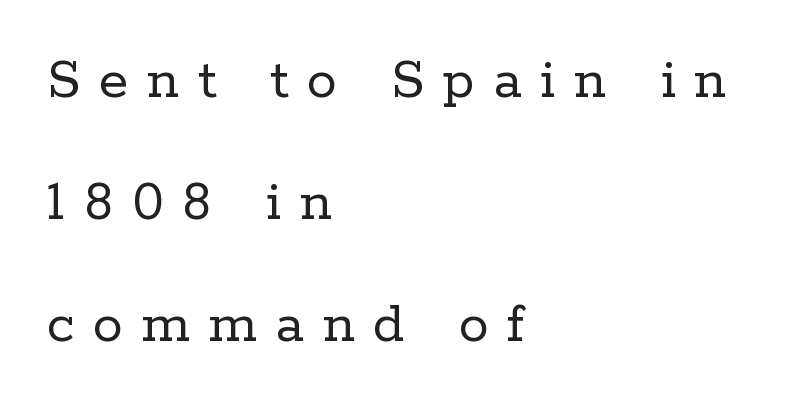
Q: Is the text bold? A: No.
Q: Is the text italic (slanted)? A: No, it is upright.
Q: Is the typeface a serif or a sans-serif typeface? A: Serif.
Q: Is the text underlined? A: No.
Q: How is the paragraph aligned? A: Left-aligned.
Q: Is the spacing between letters normal or unusually wide? A: Unusually wide.
Q: Is the spacing between lines tight, normal or loose? A: Loose.
Q: Width (condensed, normal, or wide)? A: Normal.
Q: Stroke contrast? A: Low.
Q: x-height? A: Medium.
Q: Monospaced? A: No.
